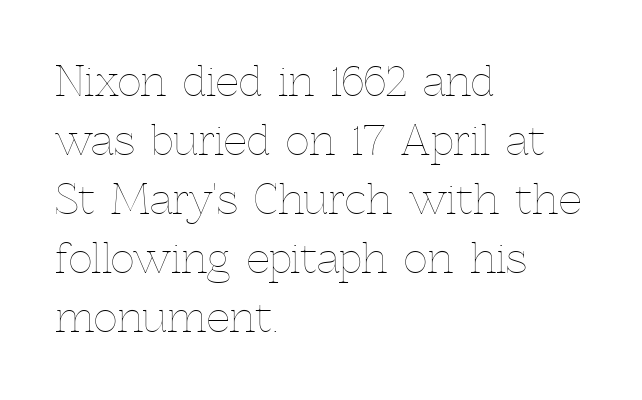
Do the characters align in a grid? No, the font is proportional. A typesetter would call this zero additional tracking. The typeface has the unassuming heft of standard copy or less. Is the block centered? No — it sits flush against the left margin. When letters stand straight like this, we call the style roman or upright. A typesetter would call this leading conventional body-copy spacing.
